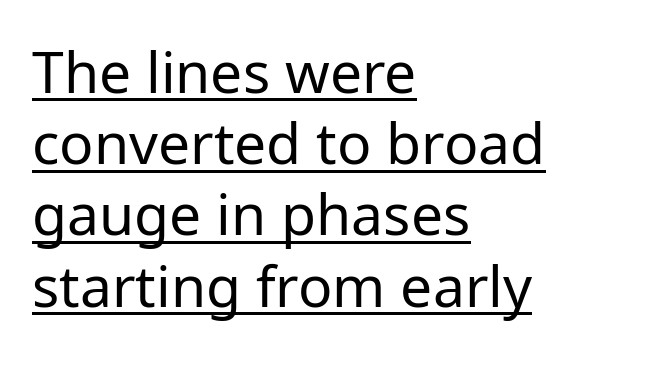
Q: Is the text bold? A: No.
Q: Is the text italic (slanted)? A: No, it is upright.
Q: Is the typeface a serif or a sans-serif typeface? A: Sans-serif.
Q: Is the text underlined? A: Yes.
Q: How is the paragraph aligned? A: Left-aligned.
Q: Is the spacing between letters normal or unusually wide? A: Normal.
Q: Is the spacing between lines tight, normal or loose? A: Normal.
Q: Width (condensed, normal, or wide)? A: Normal.
Q: Stroke contrast? A: Low.
Q: x-height? A: Medium.
Q: Monospaced? A: No.
